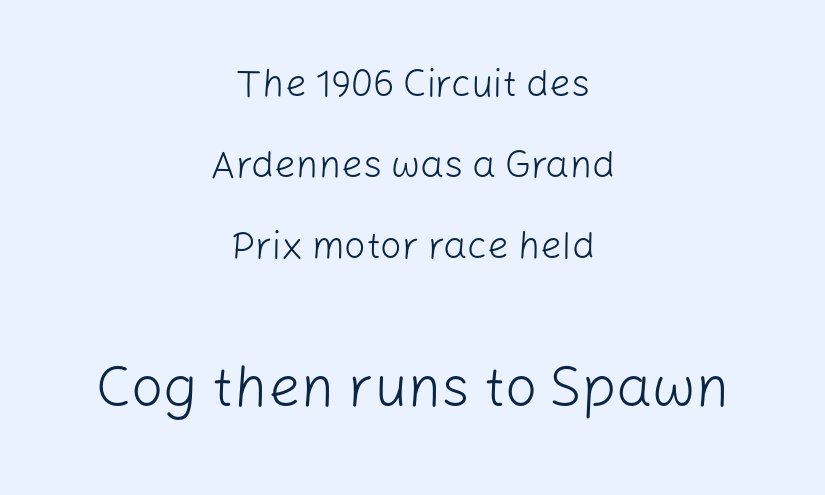
{"serif": "no", "italic": "no", "bold": "no", "weight": "light", "width": "normal", "stroke_contrast": "low", "x_height": "medium", "monospaced": "no", "underline": "no", "align": "center", "line_spacing": "loose", "line_spacing_ratio": 2.13, "letter_spacing": "normal", "letter_spacing_em": 0.0, "larger_block": "second", "size_ratio": 1.5, "glyph_px": 57}
